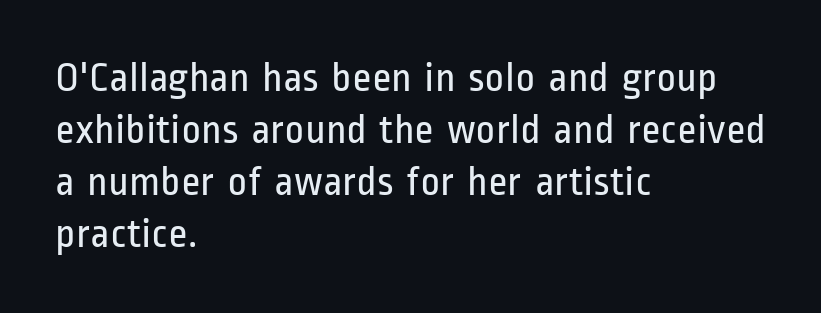
Q: Is the text bold? A: No.
Q: Is the text italic (slanted)? A: No, it is upright.
Q: Is the typeface a serif or a sans-serif typeface? A: Sans-serif.
Q: Is the text underlined? A: No.
Q: How is the paragraph aligned? A: Left-aligned.
Q: Is the spacing between letters normal or unusually wide? A: Normal.
Q: Width (condensed, normal, or wide)? A: Condensed.
Q: Stroke contrast? A: Low.
Q: x-height? A: Medium.
Q: Monospaced? A: No.
